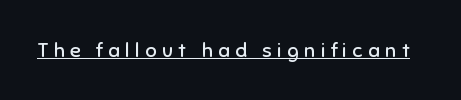
Is the stroke heavy? The answer is a plain regular-or-lighter. Someone cranked the tracking dial way up on this one. Designer's note — italics off, roman on. The specimen includes a rule beneath the text block's lines.
